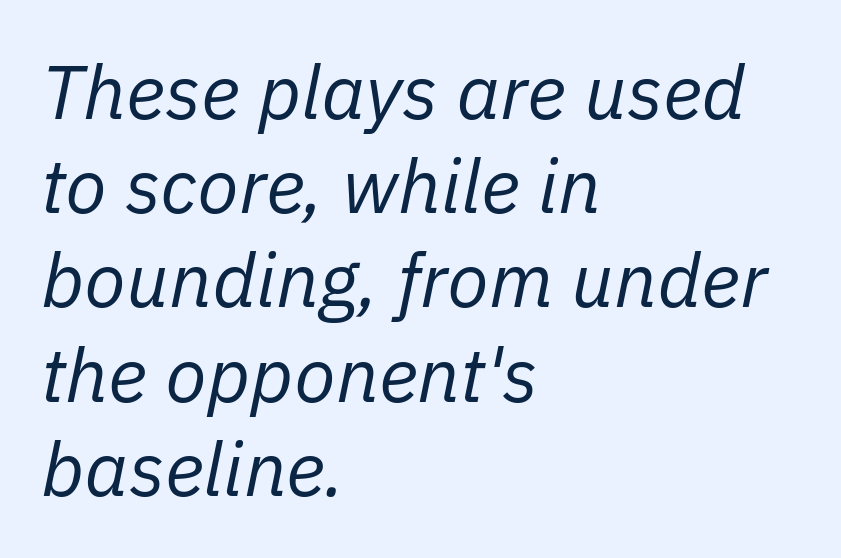
The cut favours lightness, reaching ordinary text weight at its darkest. The horizontal fit of the characters is conventional and even. Varying glyph widths throughout — classic text-font behaviour. The words here are not underlined. Does the copy run flush right? No — it runs flush left. A typesetter would mark this as italic.
